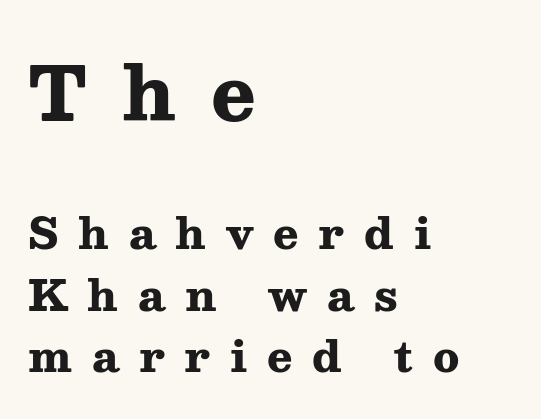
The image shows 74 px heavy, wide serif type, upright; set left-aligned, normal line spacing (1.47x), unusually wide letter spacing (+0.47 em), not underlined; the first (top) block is 1.76x larger; medium stroke contrast and a medium x-height.
